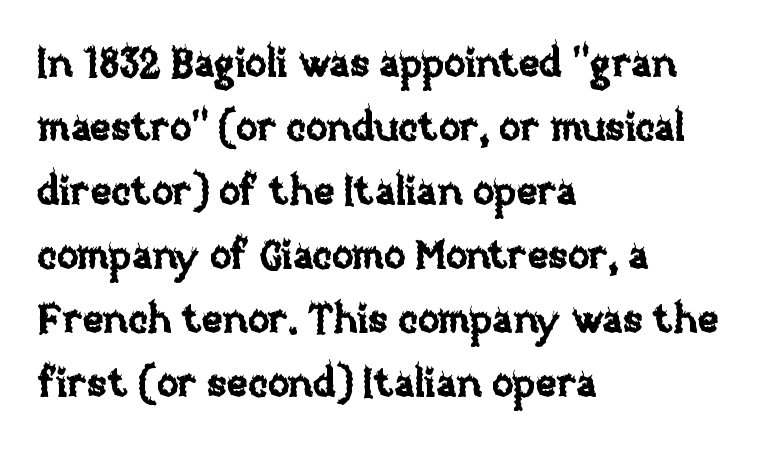
Q: Is the text italic (slanted)? A: No, it is upright.
Q: Is the text underlined? A: No.
Q: How is the paragraph aligned? A: Left-aligned.
Q: Is the spacing between letters normal or unusually wide? A: Normal.
Q: Is the spacing between lines tight, normal or loose? A: Normal.
Q: Width (condensed, normal, or wide)? A: Normal.
Q: Stroke contrast? A: Low.
Q: x-height? A: Large.
Q: Monospaced? A: No.
